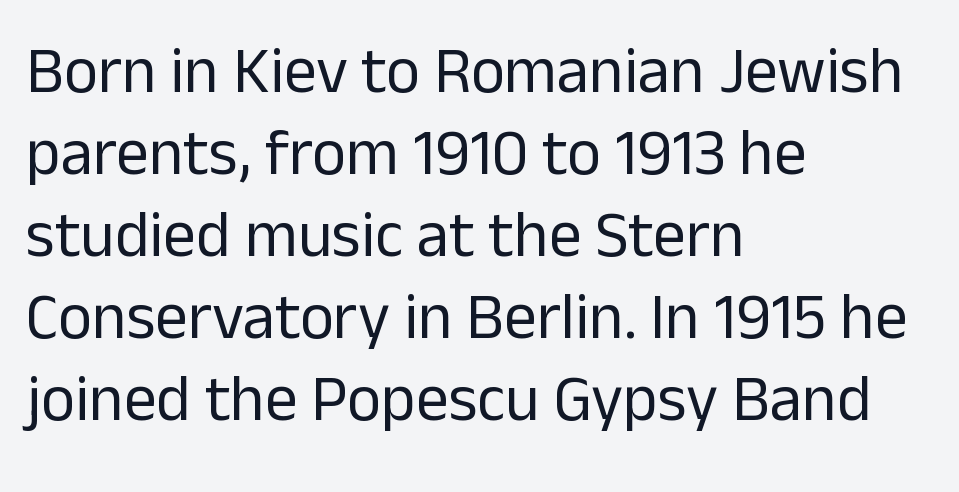
Q: Is the text bold? A: No.
Q: Is the text italic (slanted)? A: No, it is upright.
Q: Is the typeface a serif or a sans-serif typeface? A: Sans-serif.
Q: Is the text underlined? A: No.
Q: How is the paragraph aligned? A: Left-aligned.
Q: Is the spacing between letters normal or unusually wide? A: Normal.
Q: Is the spacing between lines tight, normal or loose? A: Normal.
Q: Width (condensed, normal, or wide)? A: Normal.
Q: Stroke contrast? A: Low.
Q: x-height? A: Medium.
Q: Monospaced? A: No.
